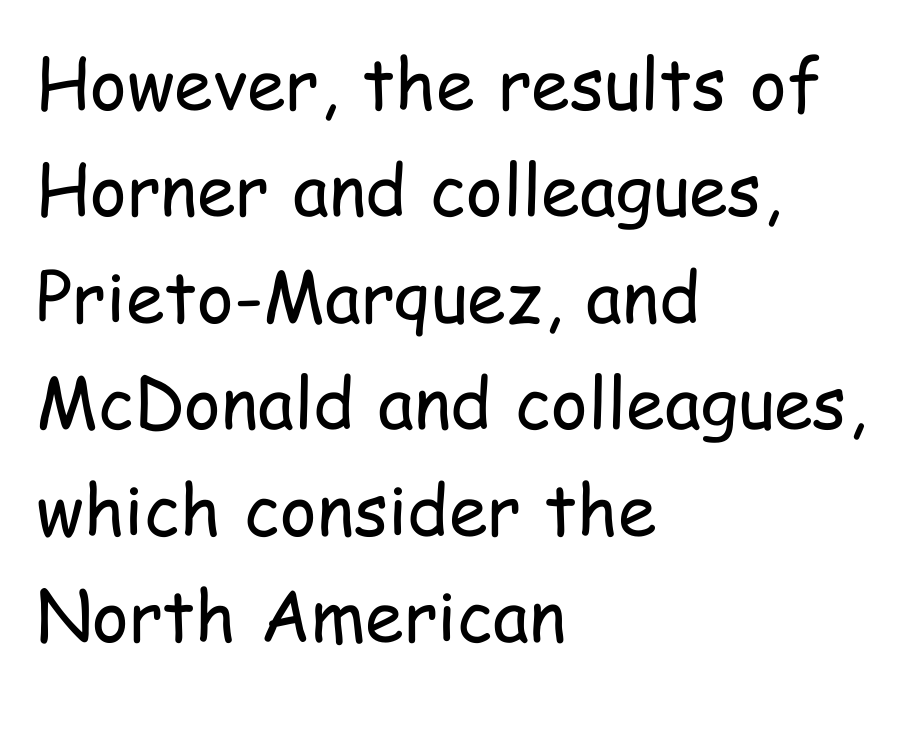
The image shows 70 px regular-weight, condensed sans-serif type, upright; set left-aligned, normal line spacing (1.52x), normal letter spacing, not underlined; low stroke contrast and a medium x-height.
